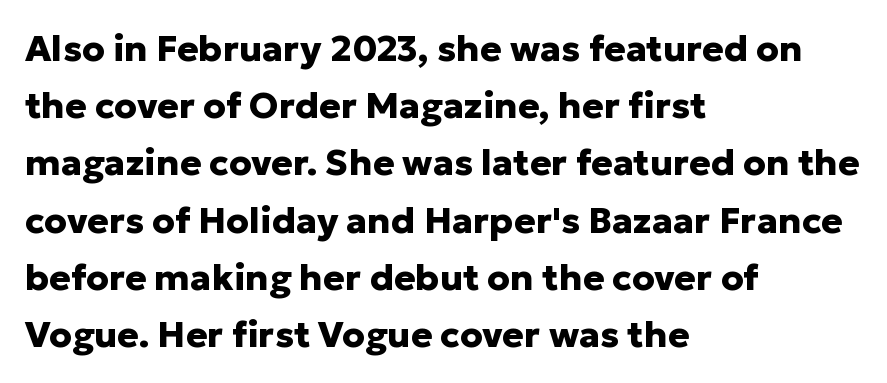
{"serif": "no", "italic": "no", "bold": "yes", "weight": "heavy", "width": "normal", "stroke_contrast": "low", "x_height": "medium", "monospaced": "no", "underline": "no", "align": "left", "line_spacing": "normal", "line_spacing_ratio": 1.59, "letter_spacing": "normal", "letter_spacing_em": 0.0, "glyph_px": 36}
